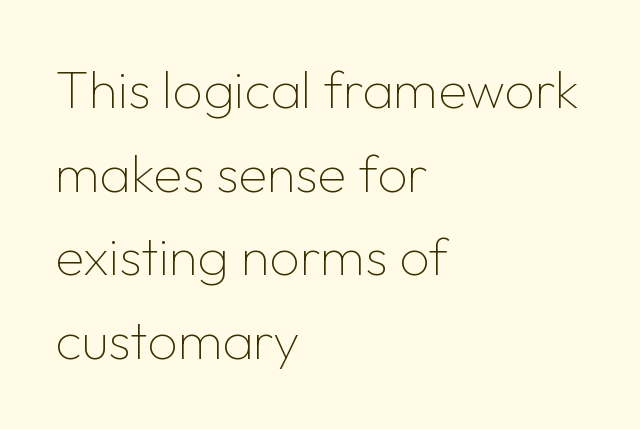
Ordinary non-slanted type is in use. This rendering features lettering with no underline. The rows are spaced the way most documents space them. The line texture is even and compact thanks to regular tracking. Looks like regular typesetting: each glyph gets only the width it needs. A sans-serif font was chosen for this passage.
